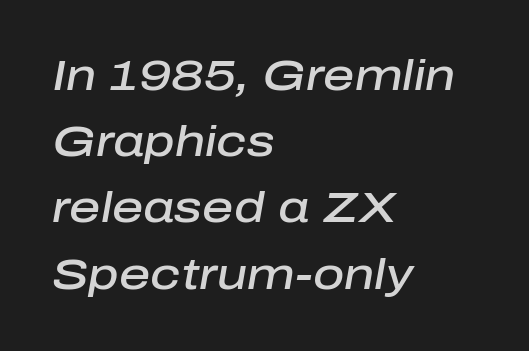
Summary of weight: moderately heavy, a semibold. Character widths vary here, with narrow letters taking less room than wide ones. Vertically, the passage feels balanced, rows spaced as you'd expect. Glyph-to-glyph distance matches everyday printed text. Underlining? Definitely not there. Line starts are locked; line ends wander.
